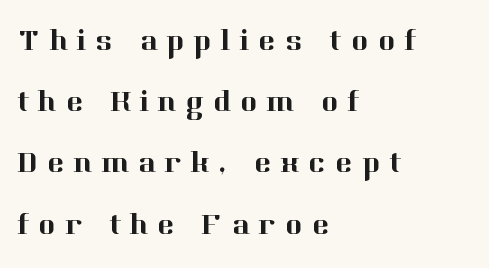
{"serif": "yes", "italic": "no", "width": "normal", "stroke_contrast": "high", "x_height": "medium", "monospaced": "no", "underline": "no", "align": "left", "line_spacing": "loose", "line_spacing_ratio": 2.11, "letter_spacing": "wide", "letter_spacing_em": 0.32, "glyph_px": 29}
